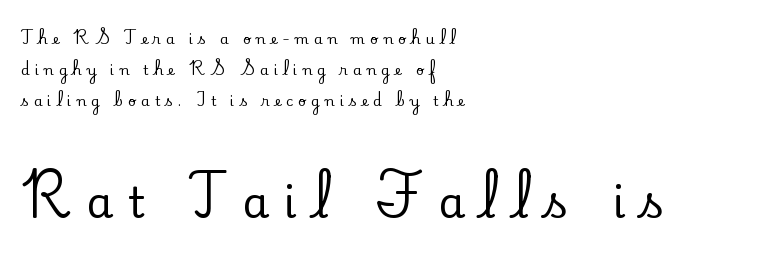
The image shows 43 px serif type, upright; set left-aligned, loose line spacing (2.21x), unusually wide letter spacing (+0.36 em), not underlined; the second (bottom) block is 3.07x larger; low stroke contrast and a small x-height.
